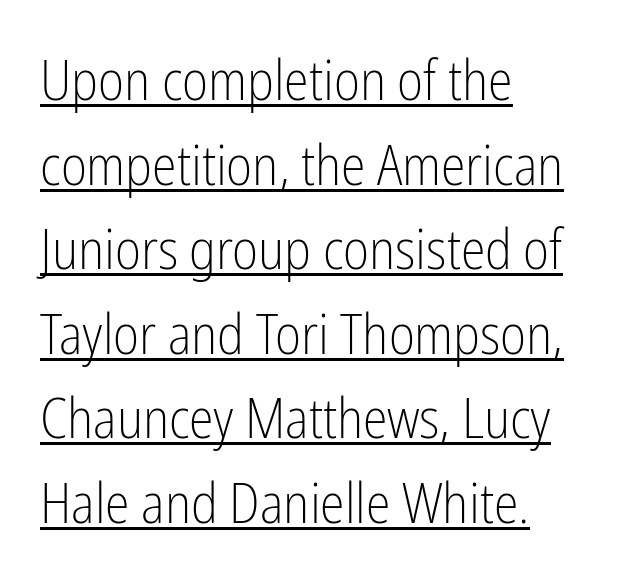
The image shows 56 px light, condensed sans-serif type, upright; set left-aligned, normal line spacing (1.51x), normal letter spacing, underlined; low stroke contrast and a medium x-height.
